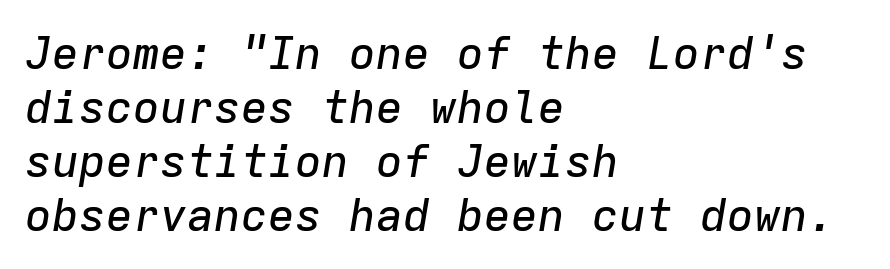
Q: Is the text italic (slanted)? A: Yes, it leans right by about 9 degrees.
Q: Is the text underlined? A: No.
Q: How is the paragraph aligned? A: Left-aligned.
Q: Is the spacing between letters normal or unusually wide? A: Normal.
Q: Width (condensed, normal, or wide)? A: Normal.
Q: Stroke contrast? A: Low.
Q: x-height? A: Medium.
Q: Monospaced? A: Yes.
